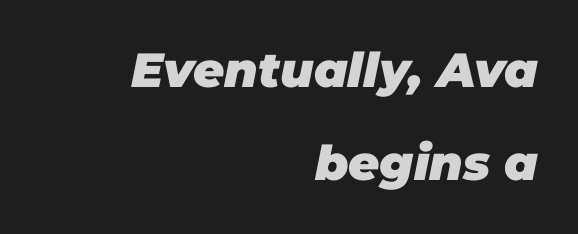
The image shows 48 px heavy type, italic (leaning right); set right-aligned, loose line spacing (1.94x), normal letter spacing, not underlined; low stroke contrast and a large x-height.
